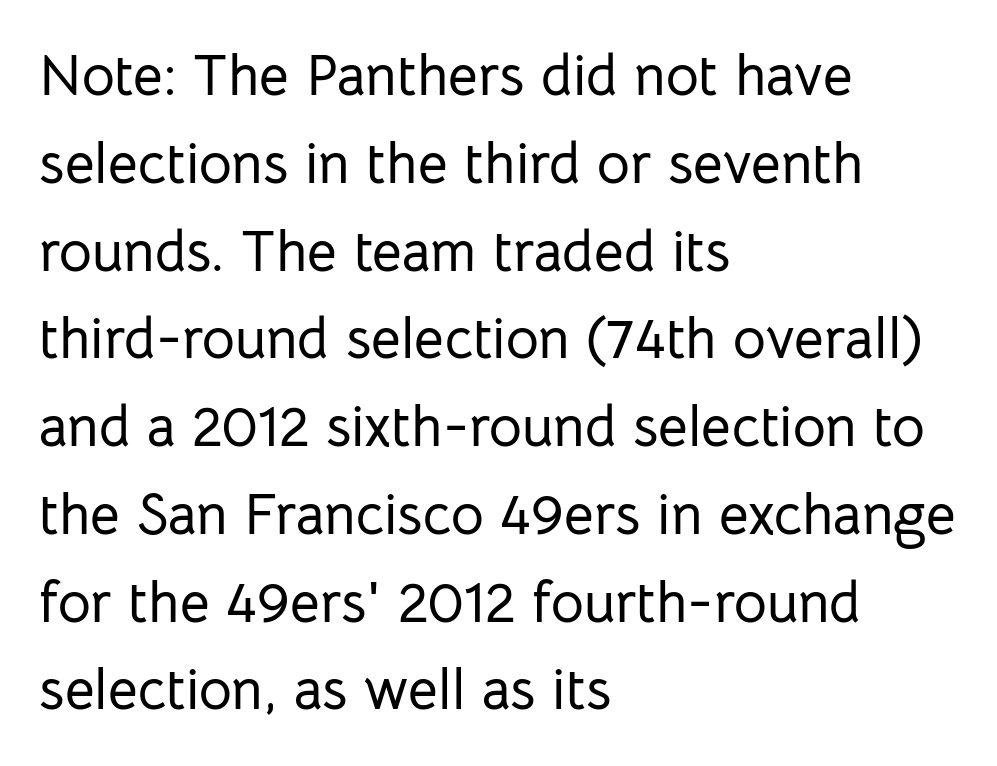
Q: Is the text italic (slanted)? A: No, it is upright.
Q: Is the typeface a serif or a sans-serif typeface? A: Sans-serif.
Q: Is the text underlined? A: No.
Q: How is the paragraph aligned? A: Left-aligned.
Q: Is the spacing between letters normal or unusually wide? A: Normal.
Q: Is the spacing between lines tight, normal or loose? A: Normal.
Q: Width (condensed, normal, or wide)? A: Normal.
Q: Stroke contrast? A: Low.
Q: x-height? A: Medium.
Q: Monospaced? A: No.
